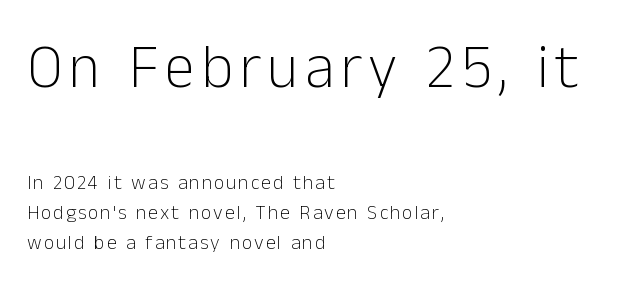
Check under the words: just untouched page. Larger block? The one above; the one below is distinctly smaller. The letters advance in unequal steps, a hallmark of proportional type. Are there feet on the stems? There aren't — it's a sans. Quick note: interline space is typical. No heavy texture on the line: the type isn't bold.
